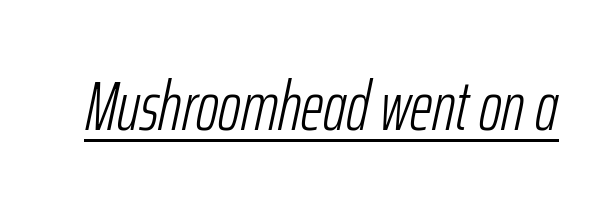
In terms of posture, this sample is oblique. The typesetter has applied underlining to the passage shown. Here the designer chose a conventional face with non-uniform glyph widths. These lines keep a tight, regular rhythm from letter to letter. The typesetting does not lean heavy: it is not bold.
